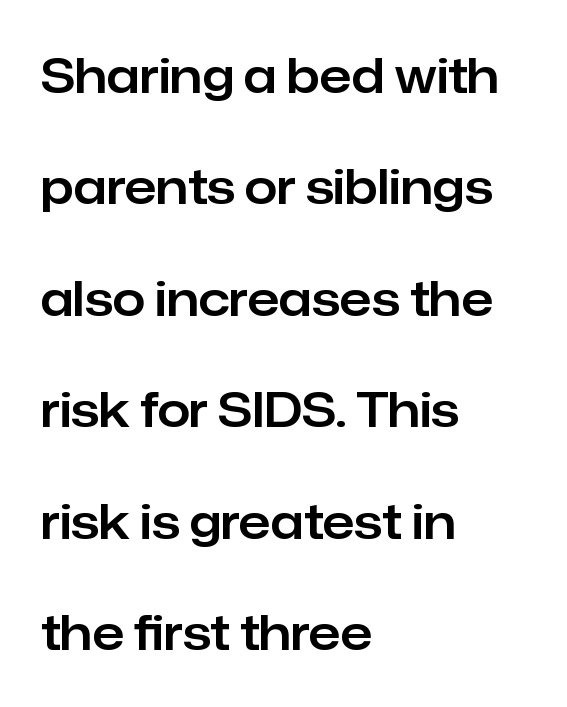
The image shows 47 px sans-serif type, upright; set left-aligned, loose line spacing (2.37x), normal letter spacing, not underlined; low stroke contrast and a medium x-height.
